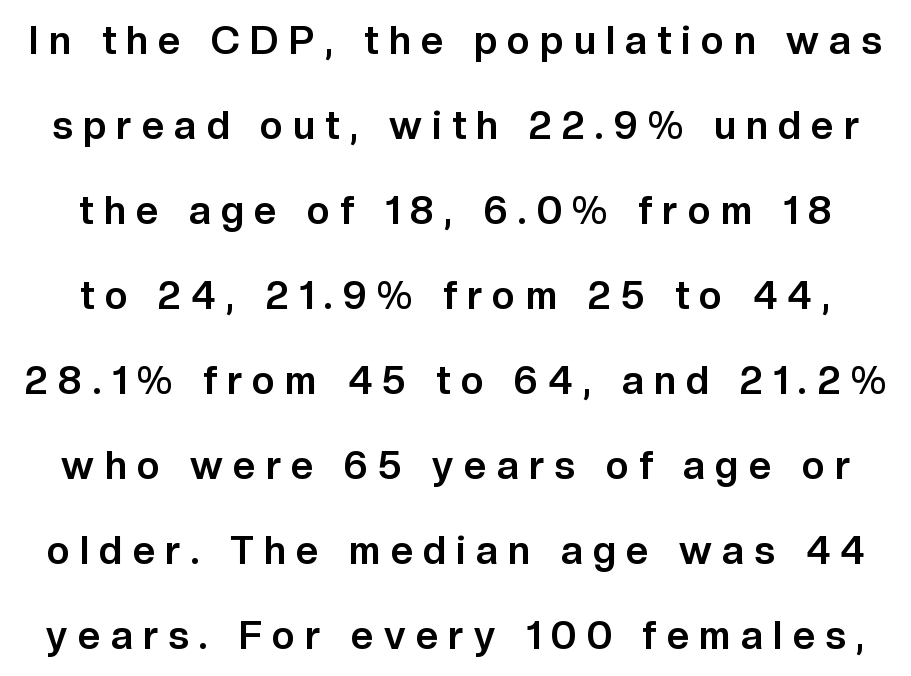
Tracking value appears strongly positive — letters spread wide. Underlining? Definitely not there. These lines carry a lot of weight — the face is fully bold. Vertical spacing — loose.
